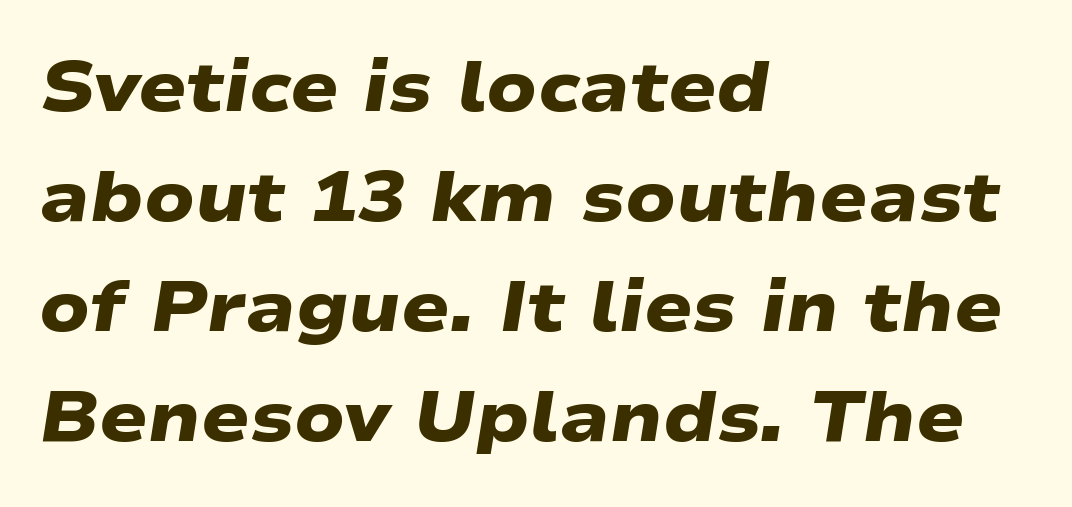
The tracking reads as untouched default to a designer's eye. Whoever set this chose a conventional vertical rhythm. How heavy is the stroke? Heavy — this is a bold. Descender tails drop into unmarked territory. Every row of glyphs begins at an identical x-position on the left.
